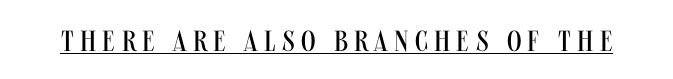
This is roman type, the default non-slanted kind. Beneath each row of characters lies a ruled line. The rendering uses natural spacing where letterforms have individual widths. Tracking here is generous; glyphs stand well apart from one another. The characters display no serif detailing; their extremities are plain.
